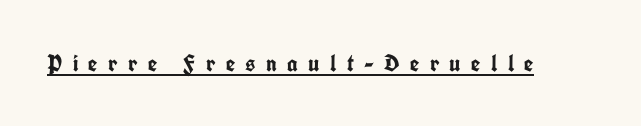
The image shows 24 px bold type, upright; set unusually wide letter spacing (+0.43 em), underlined.
